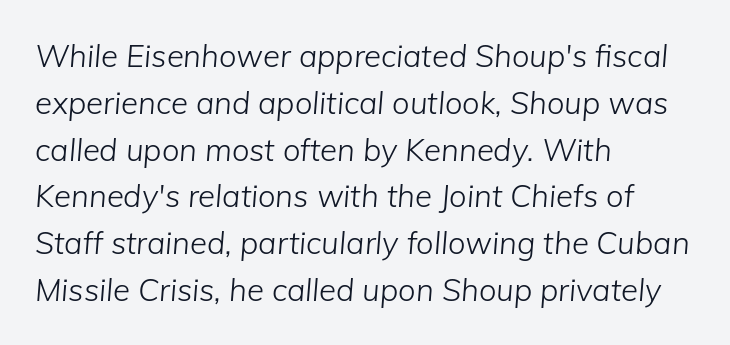
Q: Is the text bold? A: No.
Q: Is the text italic (slanted)? A: Yes, it leans right by about 5 degrees.
Q: Is the text underlined? A: No.
Q: How is the paragraph aligned? A: Left-aligned.
Q: Is the spacing between letters normal or unusually wide? A: Normal.
Q: Is the spacing between lines tight, normal or loose? A: Normal.
Q: Width (condensed, normal, or wide)? A: Normal.
Q: Stroke contrast? A: Low.
Q: x-height? A: Medium.
Q: Monospaced? A: No.
